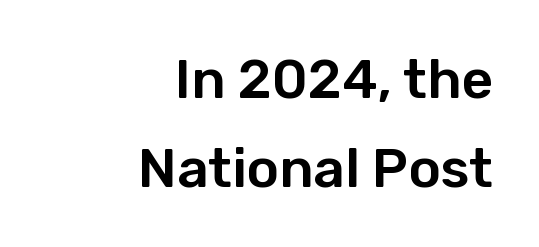
Q: Is the text italic (slanted)? A: No, it is upright.
Q: Is the typeface a serif or a sans-serif typeface? A: Sans-serif.
Q: Is the text underlined? A: No.
Q: How is the paragraph aligned? A: Right-aligned.
Q: Is the spacing between letters normal or unusually wide? A: Normal.
Q: Is the spacing between lines tight, normal or loose? A: Normal.
Q: Width (condensed, normal, or wide)? A: Normal.
Q: Stroke contrast? A: Low.
Q: x-height? A: Medium.
Q: Monospaced? A: No.
